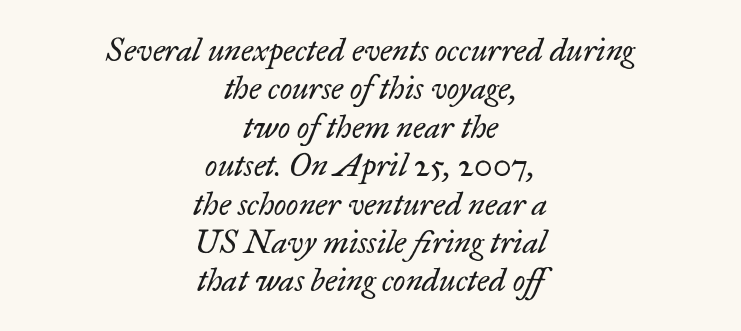
Q: Is the text bold? A: No.
Q: Is the text italic (slanted)? A: Yes, it leans right by about 17 degrees.
Q: Is the typeface a serif or a sans-serif typeface? A: Serif.
Q: Is the text underlined? A: No.
Q: How is the paragraph aligned? A: Centered.
Q: Is the spacing between letters normal or unusually wide? A: Normal.
Q: Width (condensed, normal, or wide)? A: Normal.
Q: Stroke contrast? A: Low.
Q: x-height? A: Small.
Q: Monospaced? A: No.
